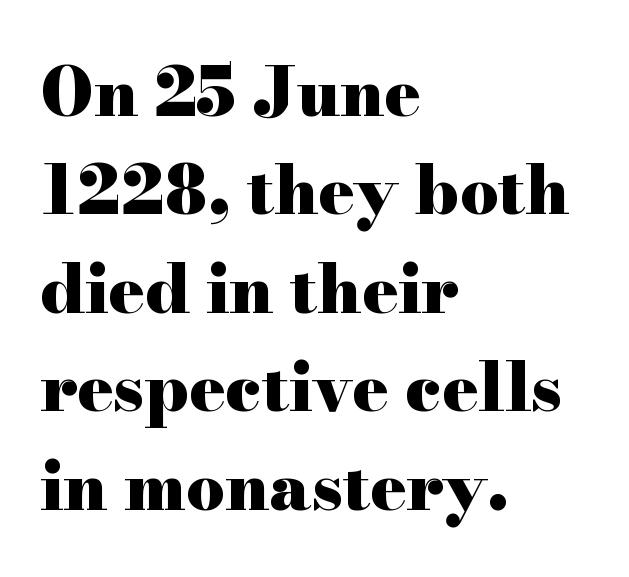
Q: Is the text bold? A: Yes.
Q: Is the text italic (slanted)? A: No, it is upright.
Q: Is the typeface a serif or a sans-serif typeface? A: Serif.
Q: Is the text underlined? A: No.
Q: How is the paragraph aligned? A: Left-aligned.
Q: Is the spacing between letters normal or unusually wide? A: Normal.
Q: Is the spacing between lines tight, normal or loose? A: Normal.
Q: Width (condensed, normal, or wide)? A: Wide.
Q: Stroke contrast? A: High.
Q: x-height? A: Small.
Q: Monospaced? A: No.
